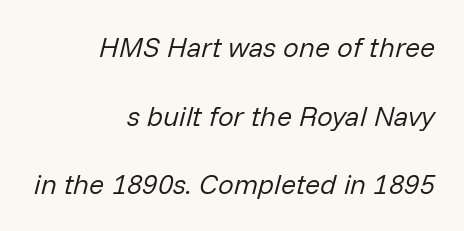
{"italic": "yes", "lean": "right", "slant_degrees": 14, "bold": "no", "weight": "regular", "width": "normal", "stroke_contrast": "low", "x_height": "medium", "monospaced": "no", "underline": "no", "align": "right", "line_spacing": "loose", "line_spacing_ratio": 2.45, "letter_spacing": "normal", "letter_spacing_em": 0.0, "glyph_px": 28}
